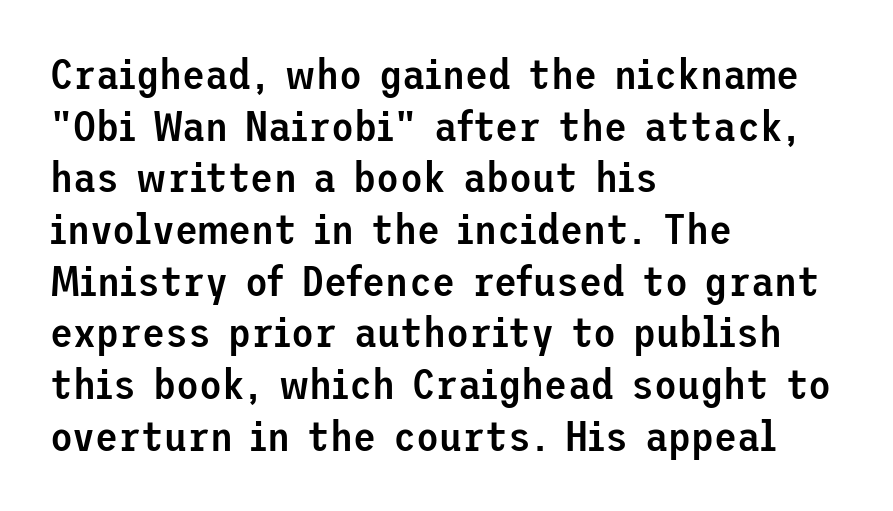
Q: Is the text bold? A: Semi-bold.
Q: Is the text italic (slanted)? A: No, it is upright.
Q: Is the typeface a serif or a sans-serif typeface? A: Sans-serif.
Q: Is the text underlined? A: No.
Q: How is the paragraph aligned? A: Left-aligned.
Q: Is the spacing between letters normal or unusually wide? A: Normal.
Q: Width (condensed, normal, or wide)? A: Normal.
Q: Stroke contrast? A: Low.
Q: x-height? A: Medium.
